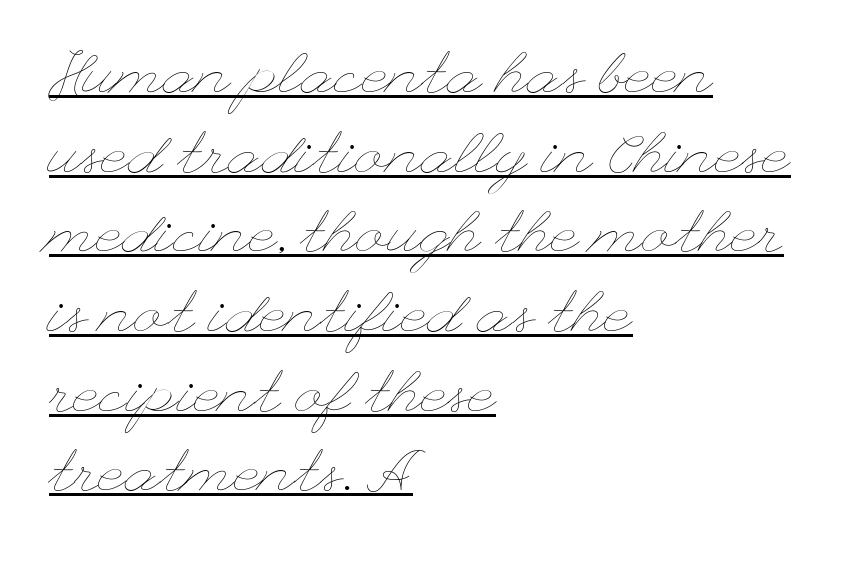
Where is the straight margin? On the left. Compared with a typical body face, this is equally light or lighter still. Does extra space separate the letters? No, they use regular spacing. In designer terms, the underline attribute is active on this setting. Reading down the column, the eye jumps a familiar distance to each next line.
